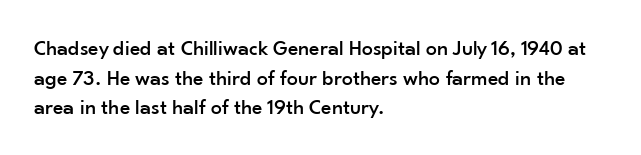
Q: Is the text italic (slanted)? A: No, it is upright.
Q: Is the text underlined? A: No.
Q: How is the paragraph aligned? A: Left-aligned.
Q: Is the spacing between letters normal or unusually wide? A: Normal.
Q: Is the spacing between lines tight, normal or loose? A: Normal.
